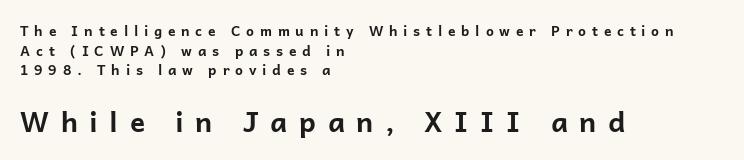
{"serif": "no", "italic": "no", "bold": "yes", "weight": "bold", "width": "normal", "stroke_contrast": "low", "x_height": "medium", "monospaced": "no", "underline": "no", "align": "left", "line_spacing": "normal", "line_spacing_ratio": 1.4, "letter_spacing": "wide", "letter_spacing_em": 0.41, "larger_block": "second", "size_ratio": 2.0, "glyph_px": 28}
